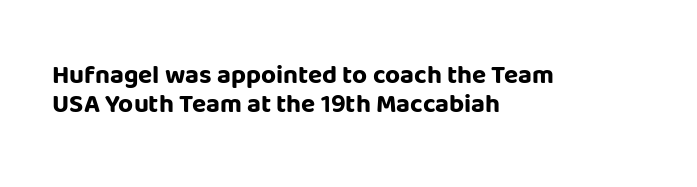
Q: Is the text bold? A: Yes.
Q: Is the text italic (slanted)? A: No, it is upright.
Q: Is the text underlined? A: No.
Q: How is the paragraph aligned? A: Left-aligned.
Q: Is the spacing between letters normal or unusually wide? A: Normal.
Q: Is the spacing between lines tight, normal or loose? A: Tight.
